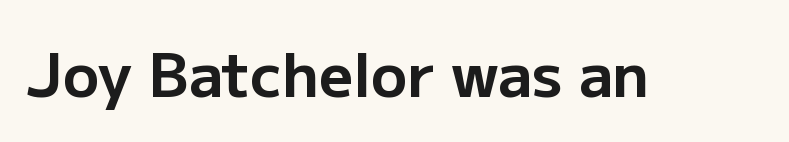
The image shows 60 px bold sans-serif type, upright; set normal letter spacing, not underlined; low stroke contrast and a medium x-height.
